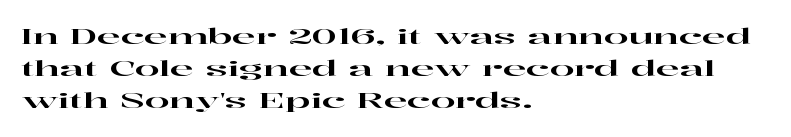
These lines were composed using upright roman letters. If you drew a ruler down the left edge, every line would touch it. In terms of leading, this rendering sits right in the middle. These lines keep a tight, regular rhythm from letter to letter. The glyphs are unaccompanied by any horizontal stroke below them.
